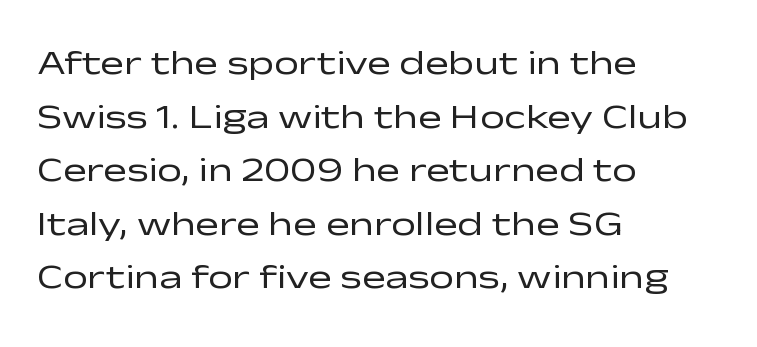
Look at the tracking — it's just the regular setting, nothing added. Check under the words: just untouched page. A student would call this left alignment; a typographer would say flush left, rag right. Looks like regular typesetting: each glyph gets only the width it needs. Reading down the column, the eye jumps a familiar distance to each next line.
